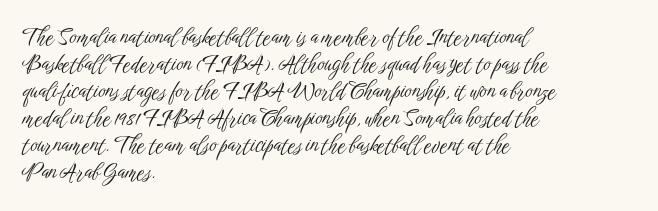
The image shows 22 px text type; set left-aligned, line spacing 1.23x, normal letter spacing, not underlined.
